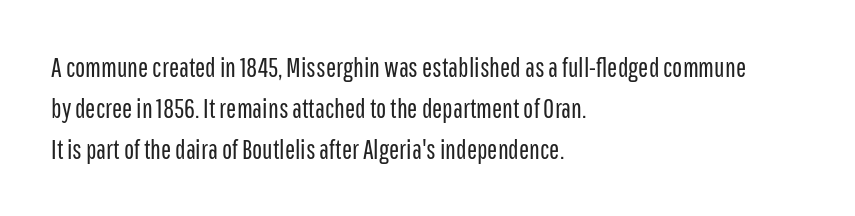
{"italic": "no", "bold": "no", "underline": "no", "align": "left", "line_spacing": "normal", "line_spacing_ratio": 1.51, "letter_spacing": "normal", "letter_spacing_em": 0.0, "glyph_px": 27}
